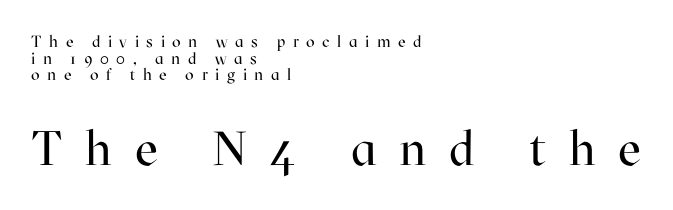
Q: Is the text bold? A: No.
Q: Is the text italic (slanted)? A: No, it is upright.
Q: Is the typeface a serif or a sans-serif typeface? A: Serif.
Q: Is the text underlined? A: No.
Q: How is the paragraph aligned? A: Left-aligned.
Q: Is the spacing between letters normal or unusually wide? A: Unusually wide.
Q: Is the spacing between lines tight, normal or loose? A: Tight.
Q: Which block of text is set in a larger size, the first (top) or the second (bottom)? A: The second (bottom) one.
Q: Width (condensed, normal, or wide)? A: Normal.
Q: Stroke contrast? A: High.
Q: x-height? A: Medium.
Q: Monospaced? A: No.
